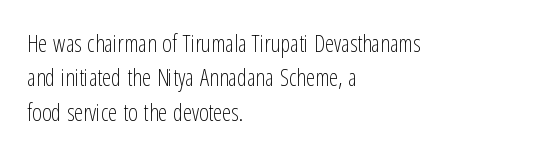
Q: Is the text bold? A: No.
Q: Is the text italic (slanted)? A: No, it is upright.
Q: Is the text underlined? A: No.
Q: How is the paragraph aligned? A: Left-aligned.
Q: Is the spacing between letters normal or unusually wide? A: Normal.
Q: Is the spacing between lines tight, normal or loose? A: Normal.
